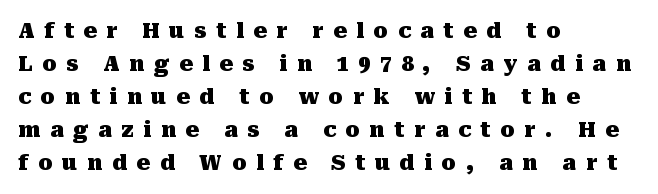
The image shows 21 px bold type, upright; set left-aligned, normal line spacing (1.57x), unusually wide letter spacing (+0.46 em), not underlined.
